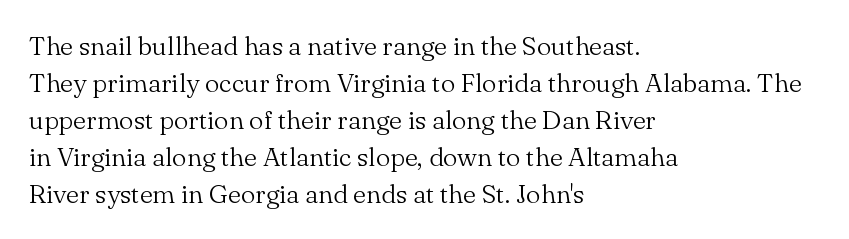
{"italic": "no", "bold": "no", "underline": "no", "align": "left", "line_spacing": "normal", "line_spacing_ratio": 1.42, "letter_spacing": "normal", "letter_spacing_em": 0.0, "glyph_px": 26}
